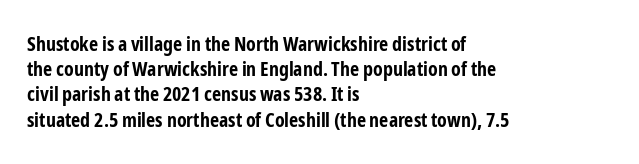
Q: Is the text bold? A: Yes.
Q: Is the text italic (slanted)? A: No, it is upright.
Q: Is the text underlined? A: No.
Q: How is the paragraph aligned? A: Left-aligned.
Q: Is the spacing between letters normal or unusually wide? A: Normal.
Q: Is the spacing between lines tight, normal or loose? A: Normal.
